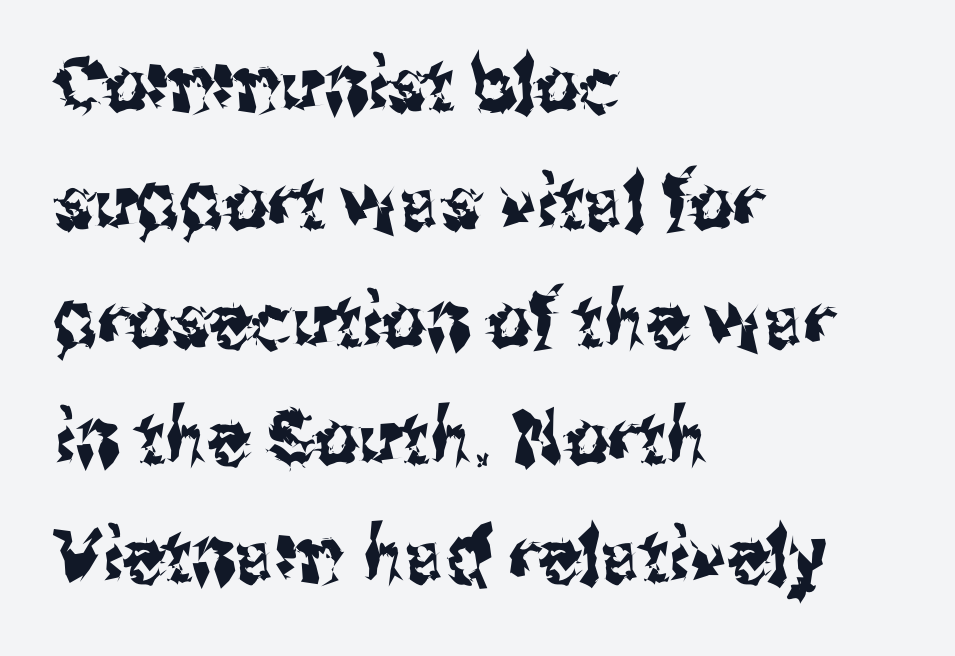
Has an underline been added? It has not. Notice how the passage keeps a crisp vertical edge on the left only. Character widths vary here, with narrow letters taking less room than wide ones. These lines are composed in type without serifs. Ordinary non-slanted type is in use. Letter spacing: default.
